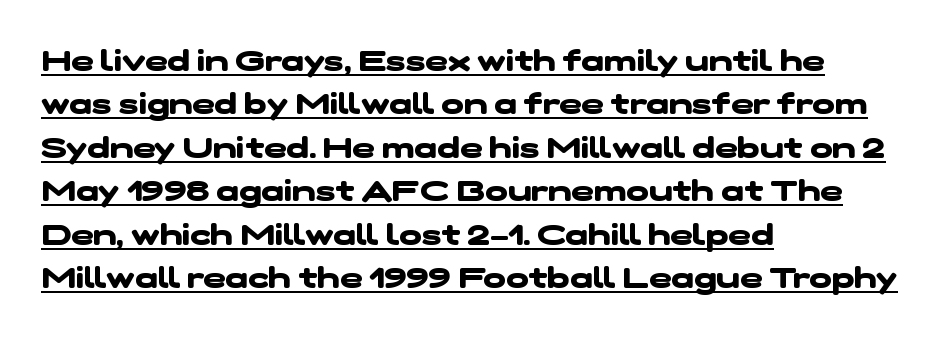
These lines are composed in type without serifs. Vertical spacing — default. Weight: bold. The face used here appears with an underline applied. You could call the tracking neutral — neither tight nor loose. Which margin do the lines hug? The left one — the right edge is uneven.
